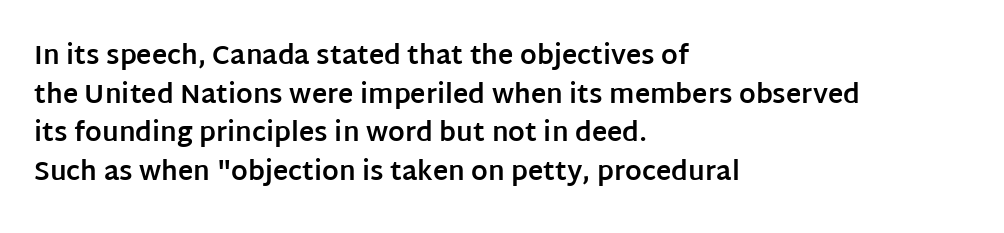
Leading: standard. Glyph-to-glyph distance matches everyday printed text. The face used here has the dense, thick strokes of a bold. These lines stack with their left ends in a neat column.
